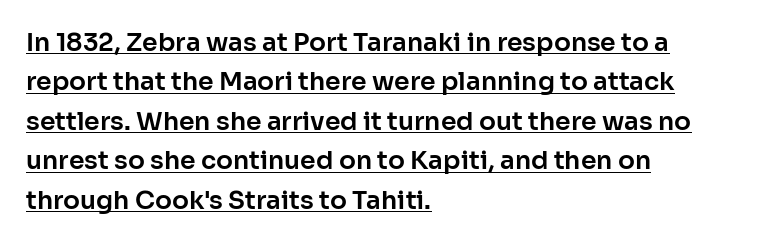
The face used here appears with an underline applied. All the whitespace from short lines collects on the right. Does extra space separate the letters? No, they use regular spacing. Leading matches the norm, producing a regular column. These lines were composed using upright roman letters.
